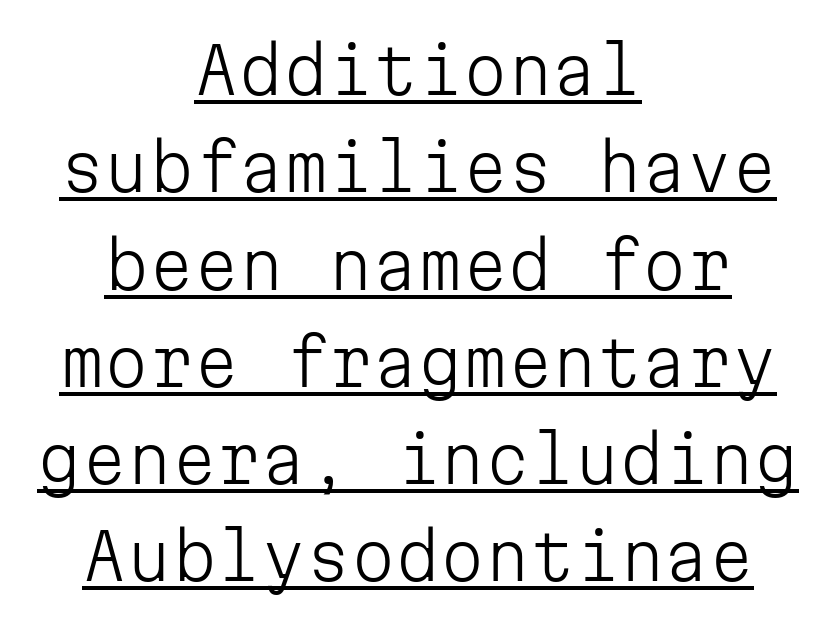
{"serif": "no", "italic": "no", "bold": "no", "weight": "light", "width": "normal", "stroke_contrast": "low", "x_height": "medium", "monospaced": "yes", "underline": "yes", "align": "center", "line_spacing": "normal", "line_spacing_ratio": 1.52, "letter_spacing": "normal", "letter_spacing_em": 0.0, "glyph_px": 64}
